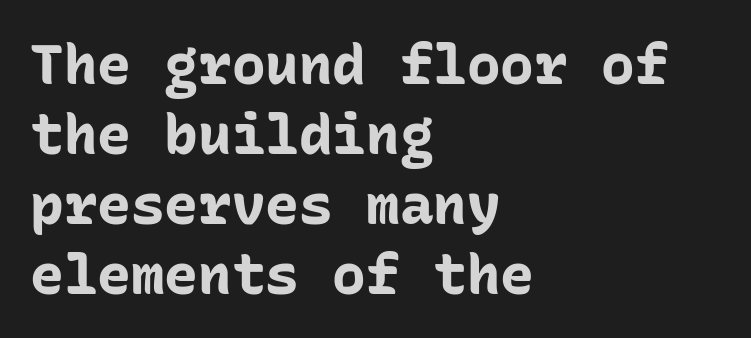
Does the leading feel generous? No, just average. Lines of text with bare space underneath. The characters display no serif detailing; their extremities are plain. The letters march in equal steps, a hallmark of fixed-pitch type. The typography opts for an upright posture over an oblique one. Students, note that the glyphs here touch the page at normal intervals.
